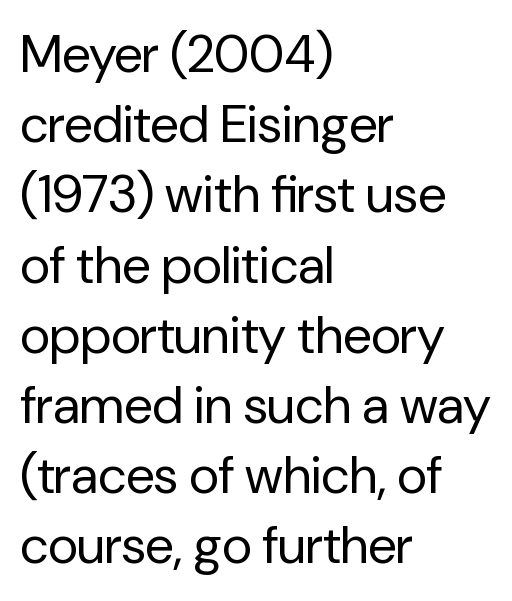
The horizontal fit of the characters is conventional and even. The space beneath each line is pristine and unruled. I'd call this a sans setting — the letters go barefoot. A roman cut, with each character standing at attention. Weight: not bold — regular or lighter. Visually the block forms a straight wall on the left and a jagged coastline on the right.
